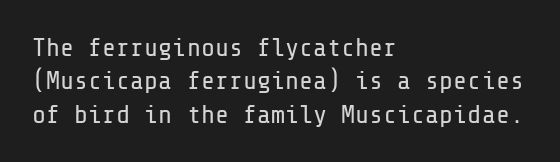
Compared with typical paragraphs, the rows here are spaced about the same. The letters stand straight up with perfectly vertical stems. Short and long lines alike share a common starting point at left. Is the stroke heavy? The answer is a plain regular-or-lighter. In terms of letterspacing, this is plain default setting. Just letters on the line, the space beneath them empty.
